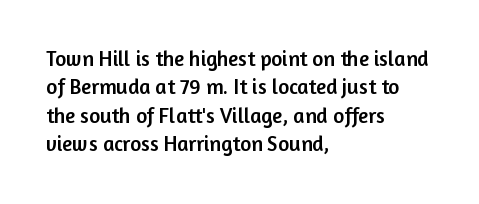
The image shows 21 px text type, upright; set left-aligned, normal line spacing (1.35x), normal letter spacing, not underlined.
